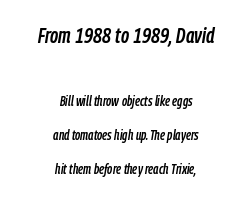
The gaps between neighbouring characters are ordinary and unremarkable. Style check: oblique. Reading down the block, each line starts at a different indent, mirrored at its end. Larger block? The one above; the one below is distinctly smaller. The area under the type is left untouched.
